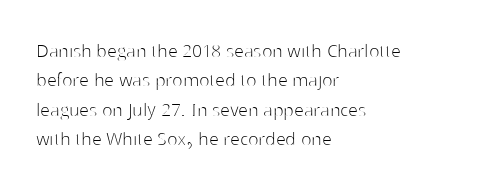
Q: Is the text bold? A: No.
Q: Is the text italic (slanted)? A: No, it is upright.
Q: Is the text underlined? A: No.
Q: How is the paragraph aligned? A: Left-aligned.
Q: Is the spacing between letters normal or unusually wide? A: Normal.
Q: Is the spacing between lines tight, normal or loose? A: Normal.
